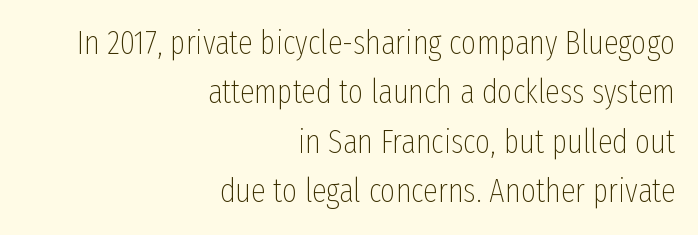
Q: Is the text bold? A: No.
Q: Is the text italic (slanted)? A: No, it is upright.
Q: Is the typeface a serif or a sans-serif typeface? A: Sans-serif.
Q: Is the text underlined? A: No.
Q: How is the paragraph aligned? A: Right-aligned.
Q: Is the spacing between letters normal or unusually wide? A: Normal.
Q: Is the spacing between lines tight, normal or loose? A: Normal.
Q: Width (condensed, normal, or wide)? A: Condensed.
Q: Stroke contrast? A: Low.
Q: x-height? A: Medium.
Q: Monospaced? A: No.
